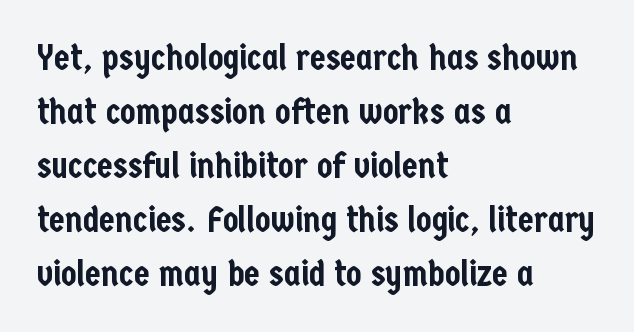
The image shows 36 px condensed sans-serif type, upright; set left-aligned, normal line spacing (1.5x), normal letter spacing, not underlined; low stroke contrast and a medium x-height.
